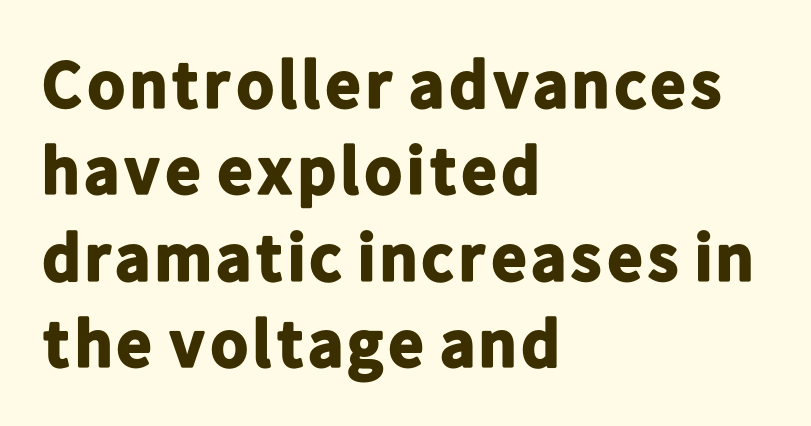
Q: Is the text bold? A: Yes.
Q: Is the text italic (slanted)? A: No, it is upright.
Q: Is the typeface a serif or a sans-serif typeface? A: Sans-serif.
Q: Is the text underlined? A: No.
Q: How is the paragraph aligned? A: Left-aligned.
Q: Is the spacing between letters normal or unusually wide? A: Normal.
Q: Is the spacing between lines tight, normal or loose? A: Normal.
Q: Width (condensed, normal, or wide)? A: Normal.
Q: Stroke contrast? A: Low.
Q: x-height? A: Medium.
Q: Monospaced? A: No.
